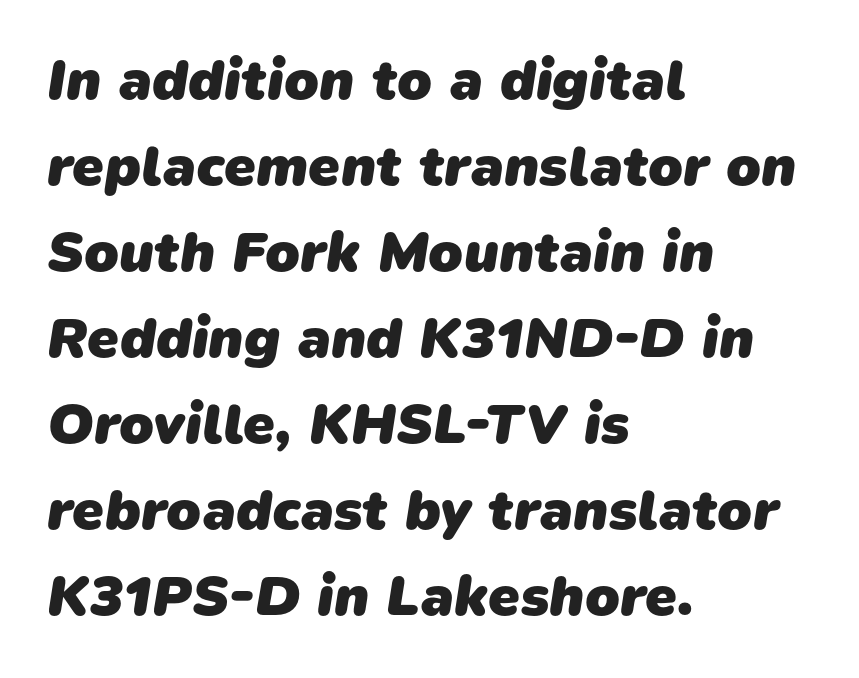
Q: Is the text bold? A: Yes.
Q: Is the typeface a serif or a sans-serif typeface? A: Sans-serif.
Q: Is the text underlined? A: No.
Q: How is the paragraph aligned? A: Left-aligned.
Q: Is the spacing between letters normal or unusually wide? A: Normal.
Q: Is the spacing between lines tight, normal or loose? A: Normal.
Q: Width (condensed, normal, or wide)? A: Normal.
Q: Stroke contrast? A: Low.
Q: x-height? A: Medium.
Q: Monospaced? A: No.
